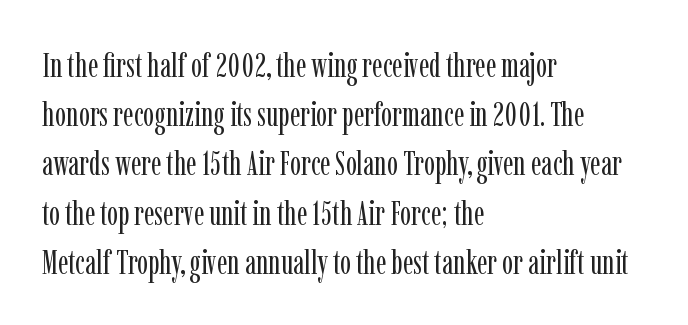
Is there any slant? The stems are plumb. Horizontal bands of white between lines are of average thickness. Each stroke keeps to a modest, everyday thickness or less. You can tell from the footed stems that serif type was used. Is this a fixed-width face? No — the glyphs have proportional, varying widths.
